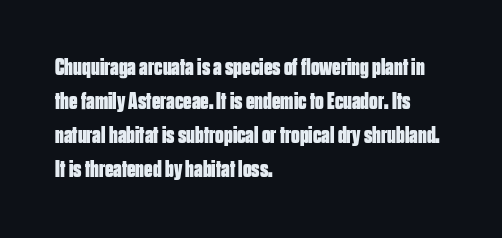
Q: Is the text bold? A: Yes.
Q: Is the text italic (slanted)? A: No, it is upright.
Q: Is the text underlined? A: No.
Q: How is the paragraph aligned? A: Left-aligned.
Q: Is the spacing between letters normal or unusually wide? A: Normal.
Q: Is the spacing between lines tight, normal or loose? A: Normal.
